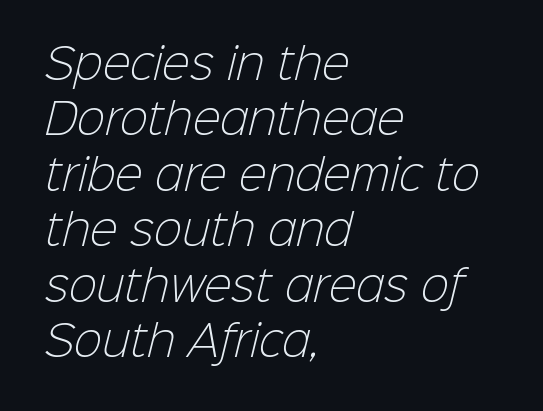
{"serif": "no", "bold": "no", "weight": "light", "width": "normal", "stroke_contrast": "low", "x_height": "medium", "monospaced": "no", "underline": "no", "align": "left", "line_spacing": "normal", "line_spacing_ratio": 1.32, "letter_spacing": "normal", "letter_spacing_em": 0.0, "glyph_px": 42}
